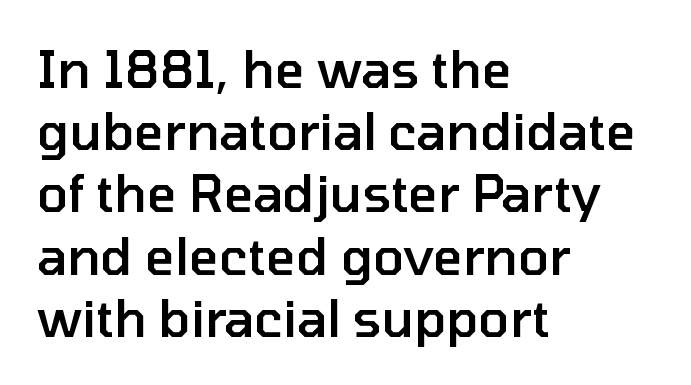
Q: Is the text bold? A: Semi-bold.
Q: Is the text italic (slanted)? A: No, it is upright.
Q: Is the typeface a serif or a sans-serif typeface? A: Sans-serif.
Q: Is the text underlined? A: No.
Q: How is the paragraph aligned? A: Left-aligned.
Q: Is the spacing between letters normal or unusually wide? A: Normal.
Q: Width (condensed, normal, or wide)? A: Normal.
Q: Stroke contrast? A: Low.
Q: x-height? A: Medium.
Q: Monospaced? A: No.
